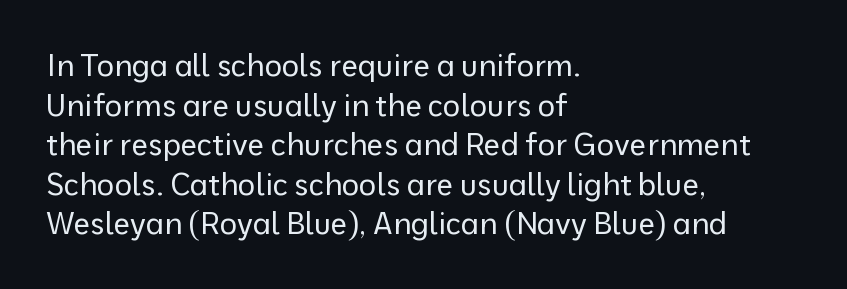
The image shows 30 px regular-weight sans-serif type, upright; set left-aligned, normal line spacing (1.32x), normal letter spacing, not underlined; low stroke contrast and a medium x-height.
